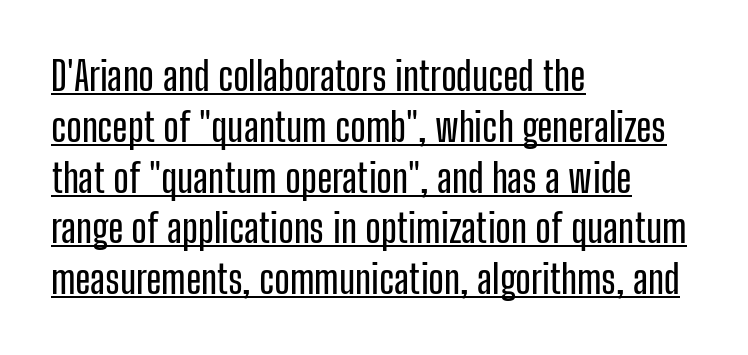
The image shows 40 px condensed sans-serif type, upright; set left-aligned, normal line spacing (1.27x), normal letter spacing, underlined; low stroke contrast and a medium x-height.
